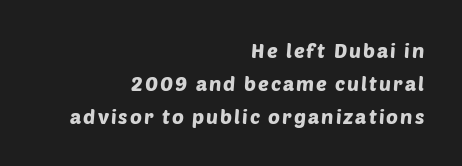
{"underline": "no", "align": "right", "line_spacing": "normal", "line_spacing_ratio": 1.64, "glyph_px": 20}
